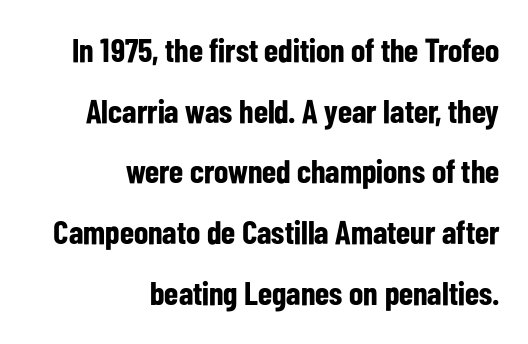
Q: Is the text bold? A: Yes.
Q: Is the text italic (slanted)? A: No, it is upright.
Q: Is the typeface a serif or a sans-serif typeface? A: Sans-serif.
Q: Is the text underlined? A: No.
Q: How is the paragraph aligned? A: Right-aligned.
Q: Is the spacing between letters normal or unusually wide? A: Normal.
Q: Width (condensed, normal, or wide)? A: Condensed.
Q: Stroke contrast? A: Low.
Q: x-height? A: Medium.
Q: Monospaced? A: No.
